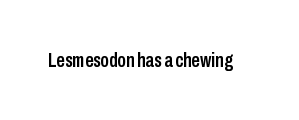
The image shows 21 px text type, upright; set normal letter spacing, not underlined.
